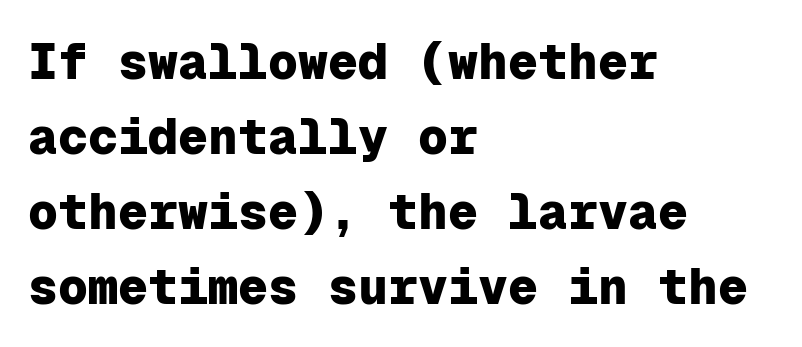
Students, note that the glyphs here touch the page at normal intervals. This is roman type, the default non-slanted kind. The rendering uses typewriter-style spacing with identical character cells. Nope, no serifs anywhere on these letters.
